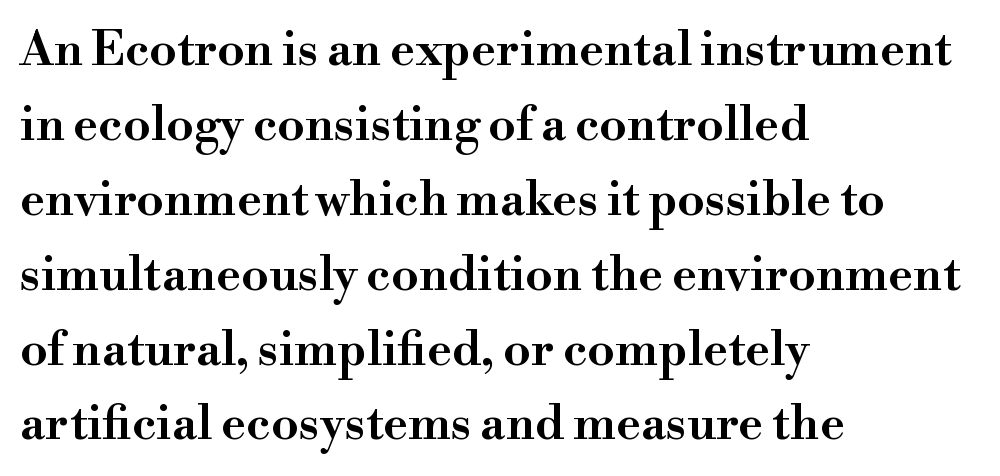
The image shows 48 px wide serif type, upright; set left-aligned, normal line spacing (1.56x), normal letter spacing, not underlined; high stroke contrast and a small x-height.
